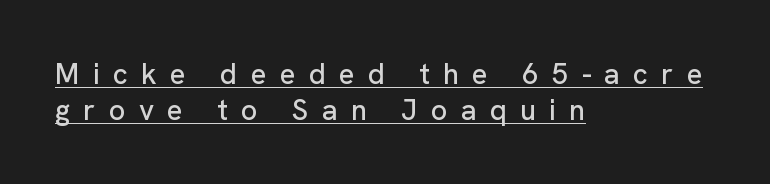
Q: Is the text italic (slanted)? A: No, it is upright.
Q: Is the typeface a serif or a sans-serif typeface? A: Sans-serif.
Q: Is the text underlined? A: Yes.
Q: How is the paragraph aligned? A: Left-aligned.
Q: Is the spacing between letters normal or unusually wide? A: Unusually wide.
Q: Width (condensed, normal, or wide)? A: Normal.
Q: Stroke contrast? A: Low.
Q: x-height? A: Medium.
Q: Monospaced? A: No.
